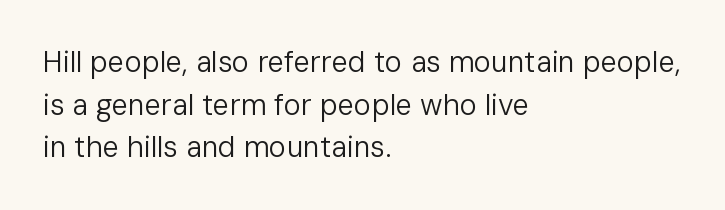
The image shows 29 px regular-weight sans-serif type, upright; set left-aligned, normal line spacing (1.47x), normal letter spacing, not underlined; low stroke contrast and a medium x-height.
